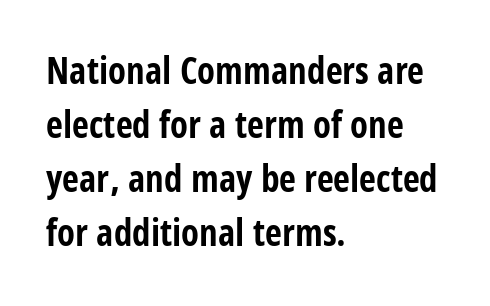
Q: Is the text bold? A: Yes.
Q: Is the text italic (slanted)? A: No, it is upright.
Q: Is the typeface a serif or a sans-serif typeface? A: Sans-serif.
Q: Is the text underlined? A: No.
Q: How is the paragraph aligned? A: Left-aligned.
Q: Is the spacing between letters normal or unusually wide? A: Normal.
Q: Is the spacing between lines tight, normal or loose? A: Normal.
Q: Width (condensed, normal, or wide)? A: Condensed.
Q: Stroke contrast? A: Low.
Q: x-height? A: Large.
Q: Monospaced? A: No.
